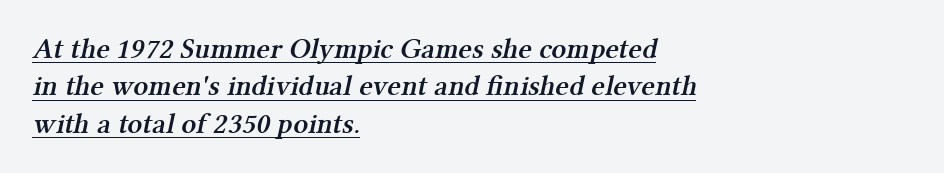
The image shows 29 px semibold serif type; set left-aligned, normal line spacing (1.29x), normal letter spacing, underlined; medium stroke contrast and a medium x-height.
